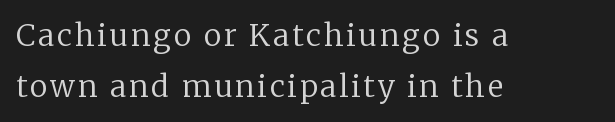
{"serif": "yes", "italic": "no", "bold": "no", "weight": "regular", "width": "normal", "stroke_contrast": "low", "x_height": "medium", "monospaced": "no", "underline": "no", "align": "left", "line_spacing": "normal", "line_spacing_ratio": 1.69, "glyph_px": 30}
